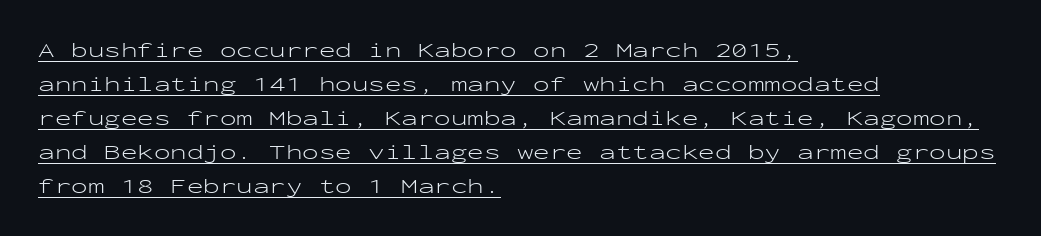
Q: Is the text bold? A: No.
Q: Is the text italic (slanted)? A: No, it is upright.
Q: Is the text underlined? A: Yes.
Q: How is the paragraph aligned? A: Left-aligned.
Q: Is the spacing between letters normal or unusually wide? A: Normal.
Q: Is the spacing between lines tight, normal or loose? A: Normal.
